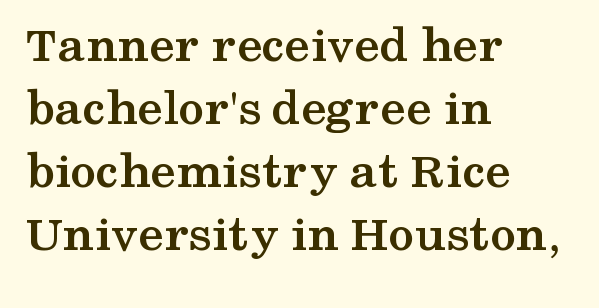
The image shows 52 px semibold, wide serif type, upright; set left-aligned, line spacing 1.21x, normal letter spacing, not underlined; medium stroke contrast and a medium x-height.
